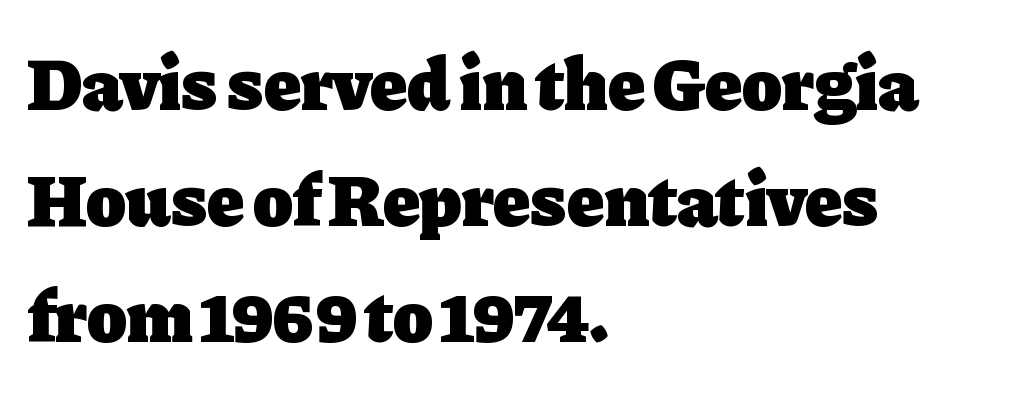
A classic flush-left, rag-right setting is used for this passage. Underline: absent. The passage shown is typeset with a serif family. The passage shown is emphatically bold.
